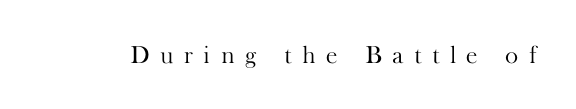
{"italic": "no", "bold": "no", "underline": "no", "letter_spacing": "wide", "letter_spacing_em": 0.42, "glyph_px": 25}
